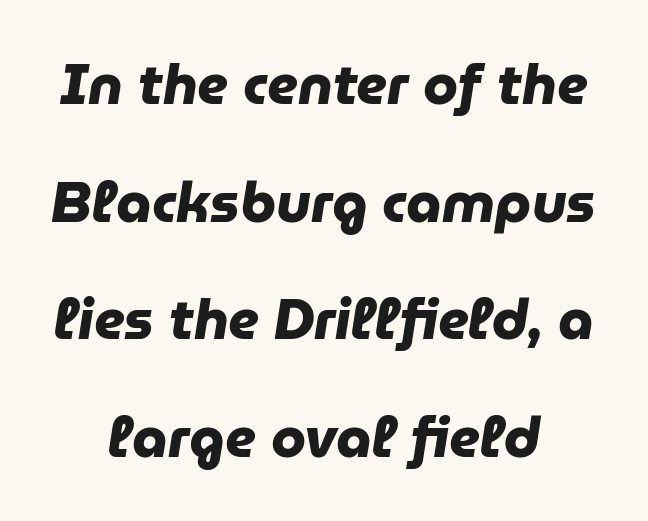
Letters rest on an invisible, unmarked baseline. If you measured baseline to baseline, you'd find a long distance. Neither beginnings nor endings align; midpoints do. The rendering uses a bold face; every stroke is thick and dark. This sample has the flowing, uneven cadence of proportional lettering.
